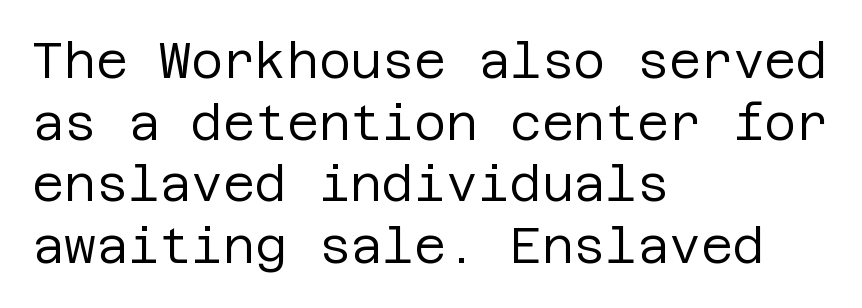
Q: Is the text bold? A: No.
Q: Is the text italic (slanted)? A: No, it is upright.
Q: Is the typeface a serif or a sans-serif typeface? A: Sans-serif.
Q: Is the text underlined? A: No.
Q: How is the paragraph aligned? A: Left-aligned.
Q: Is the spacing between letters normal or unusually wide? A: Normal.
Q: Is the spacing between lines tight, normal or loose? A: Normal.
Q: Width (condensed, normal, or wide)? A: Normal.
Q: Stroke contrast? A: Low.
Q: x-height? A: Large.
